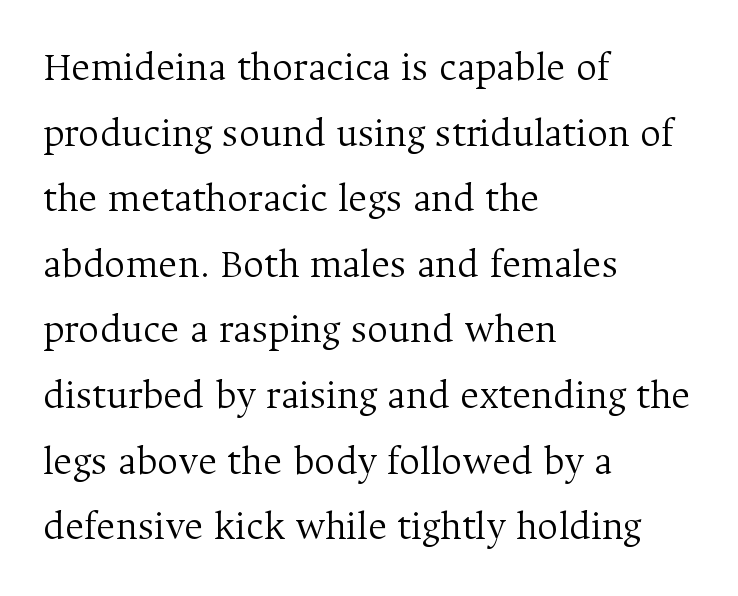
Q: Is the text bold? A: No.
Q: Is the text italic (slanted)? A: No, it is upright.
Q: Is the typeface a serif or a sans-serif typeface? A: Serif.
Q: Is the text underlined? A: No.
Q: How is the paragraph aligned? A: Left-aligned.
Q: Is the spacing between letters normal or unusually wide? A: Normal.
Q: Is the spacing between lines tight, normal or loose? A: Normal.
Q: Width (condensed, normal, or wide)? A: Normal.
Q: Stroke contrast? A: Medium.
Q: x-height? A: Medium.
Q: Monospaced? A: No.
